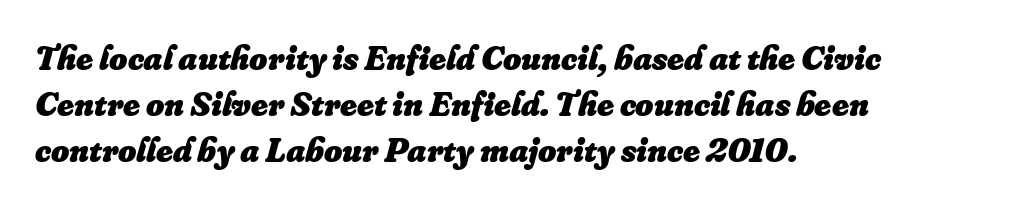
Do the characters align in a grid? No, the font is proportional. The strokes are fattened all the way to bold. You could call the tracking neutral — neither tight nor loose. Nobody drew a line under any word here. How would I describe the line gaps? Plain and ordinary.
